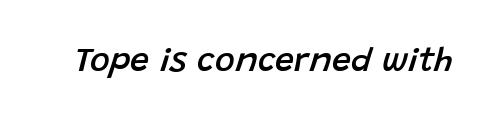
{"italic": "yes", "lean": "right", "slant_degrees": 15, "bold": "semi", "weight": "semibold", "width": "normal", "stroke_contrast": "low", "x_height": "large", "monospaced": "no", "underline": "no", "letter_spacing": "normal", "letter_spacing_em": 0.0, "glyph_px": 34}
